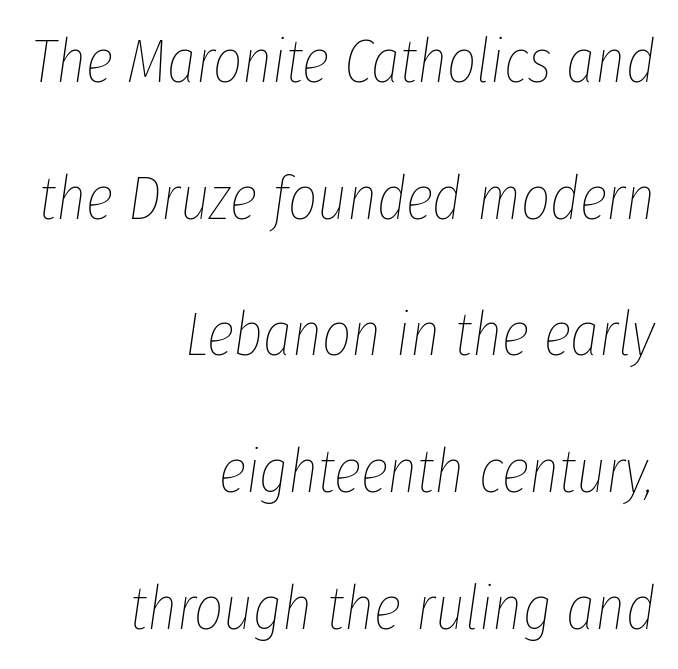
Q: Is the text bold? A: No.
Q: Is the text italic (slanted)? A: Yes, it leans right by about 8 degrees.
Q: Is the text underlined? A: No.
Q: How is the paragraph aligned? A: Right-aligned.
Q: Is the spacing between letters normal or unusually wide? A: Normal.
Q: Is the spacing between lines tight, normal or loose? A: Loose.
Q: Width (condensed, normal, or wide)? A: Condensed.
Q: Stroke contrast? A: Low.
Q: x-height? A: Medium.
Q: Monospaced? A: No.
